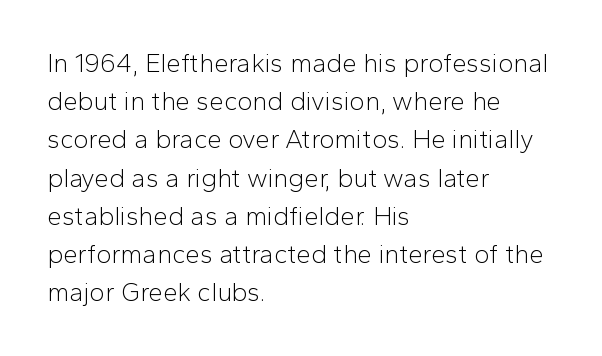
The image shows 26 px text type, upright; set left-aligned, normal line spacing (1.47x), normal letter spacing, not underlined.
